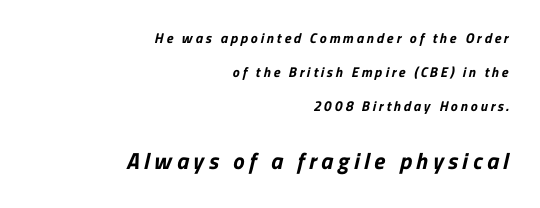
{"bold": "yes", "underline": "no", "align": "right", "line_spacing": "loose", "line_spacing_ratio": 2.43, "letter_spacing": "wide", "letter_spacing_em": 0.2, "larger_block": "second", "size_ratio": 1.64, "glyph_px": 23}
